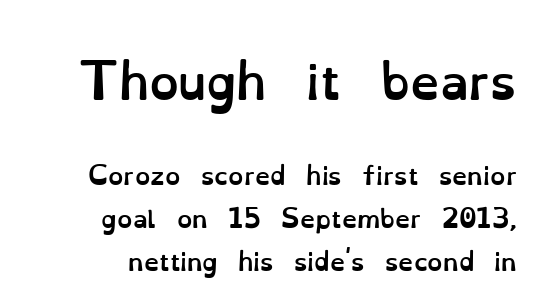
Q: Is the text bold? A: Yes.
Q: Is the text italic (slanted)? A: No, it is upright.
Q: Is the text underlined? A: No.
Q: How is the paragraph aligned? A: Right-aligned.
Q: Is the spacing between letters normal or unusually wide? A: Normal.
Q: Which block of text is set in a larger size, the first (top) or the second (bottom)? A: The first (top) one.
Q: Width (condensed, normal, or wide)? A: Normal.
Q: Stroke contrast? A: Low.
Q: x-height? A: Small.
Q: Monospaced? A: No.
